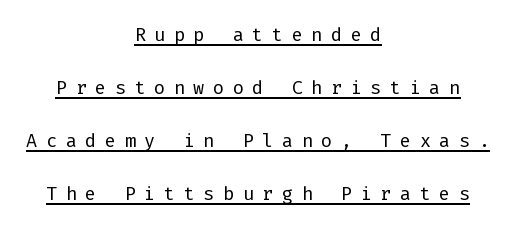
The rendered words wear a rule along their underside. The line-height multiplier appears high, well above default. Layout note: lines centered. When letters stand straight like this, we call the style roman or upright. Tracking here is generous; glyphs stand well apart from one another.
